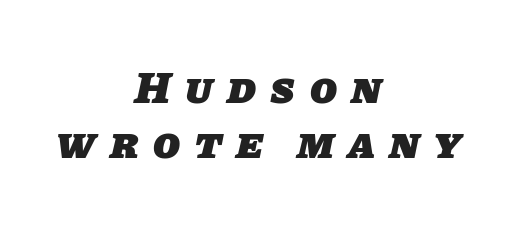
Q: Is the text bold? A: Yes.
Q: Is the typeface a serif or a sans-serif typeface? A: Serif.
Q: Is the text underlined? A: No.
Q: How is the paragraph aligned? A: Centered.
Q: Is the spacing between letters normal or unusually wide? A: Unusually wide.
Q: Is the spacing between lines tight, normal or loose? A: Normal.
Q: Width (condensed, normal, or wide)? A: Normal.
Q: Stroke contrast? A: Low.
Q: x-height? A: Large.
Q: Monospaced? A: No.
